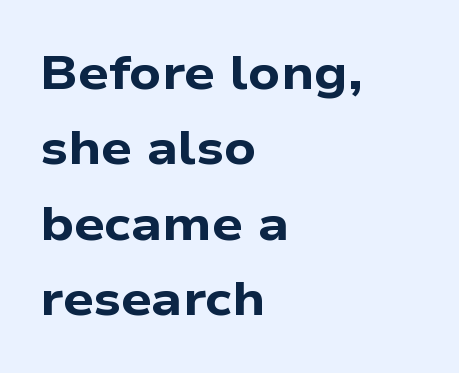
Typographic density is high because the face is bold. No extra tracking has been applied to these lines. The letters advance in unequal steps, a hallmark of proportional type. Vertically, the passage feels balanced, rows spaced as you'd expect. What kind of face is this? One without serifs — a sans.
